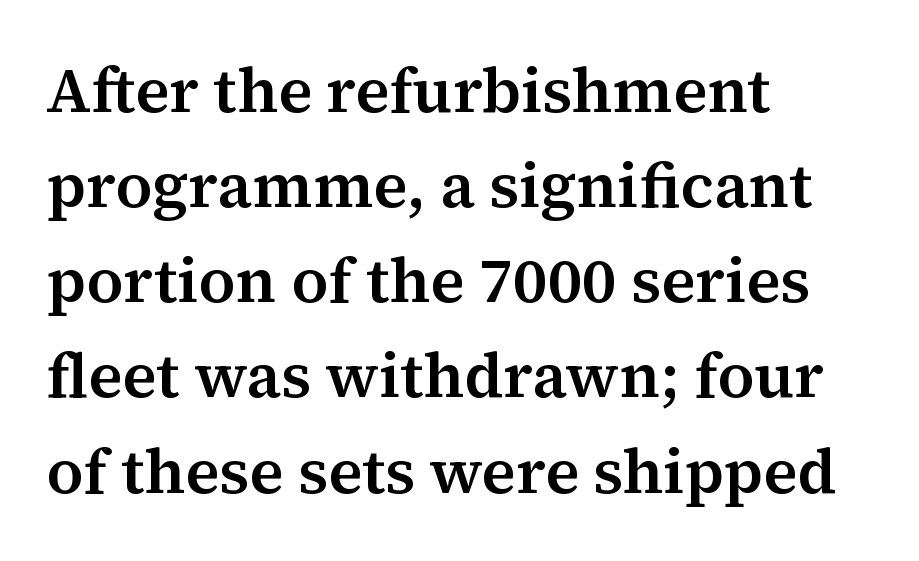
Q: Is the text italic (slanted)? A: No, it is upright.
Q: Is the typeface a serif or a sans-serif typeface? A: Serif.
Q: Is the text underlined? A: No.
Q: How is the paragraph aligned? A: Left-aligned.
Q: Is the spacing between letters normal or unusually wide? A: Normal.
Q: Is the spacing between lines tight, normal or loose? A: Normal.
Q: Width (condensed, normal, or wide)? A: Normal.
Q: Stroke contrast? A: Medium.
Q: x-height? A: Medium.
Q: Monospaced? A: No.
